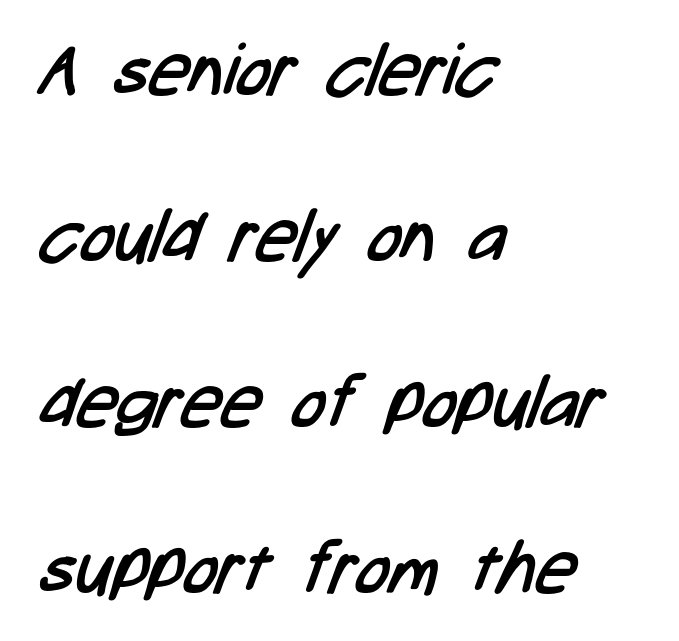
The image shows 71 px regular-weight, condensed sans-serif type; set left-aligned, loose line spacing (2.34x), normal letter spacing, not underlined; low stroke contrast and a medium x-height.
